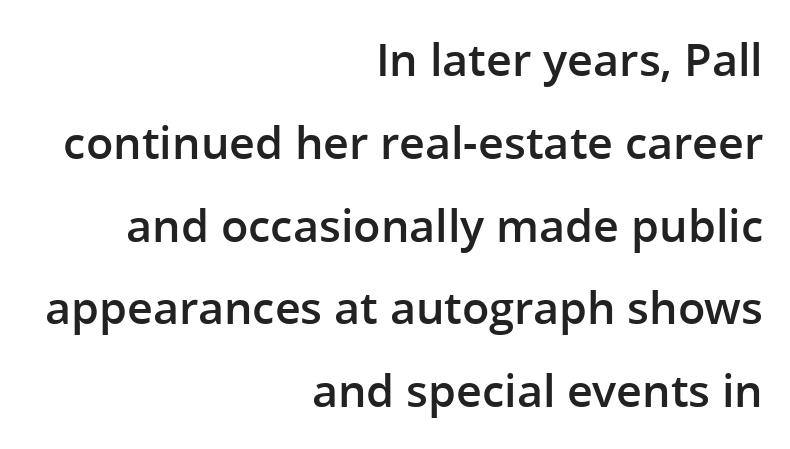
The ragged edge is on the left, which tells us the setting is flush right. Nothing sits at the stroke ends, so this counts as sans-serif. Descenders are the only things crossing below the line. Firm but not heavy-handed strokes: this text is semibold. Is the letter spacing exaggerated? No — it looks like the ordinary default.
